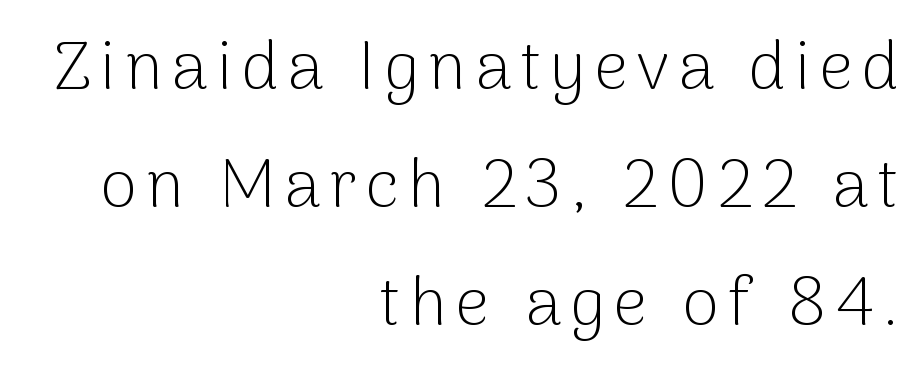
Each letter keeps its own natural width here, so spacing adapts to shape. Counters stay open thanks to moderate or lighter strokes. Nope, no serifs anywhere on these letters. Right-aligned paragraph, ragged on the left.
